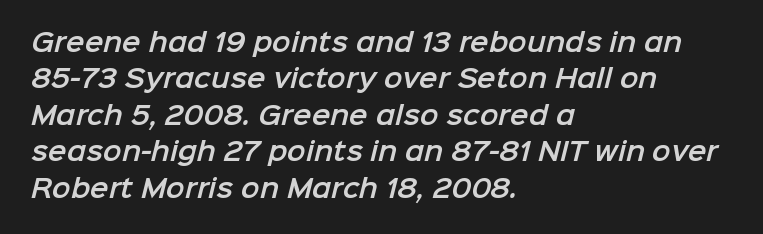
Q: Is the text underlined? A: No.
Q: How is the paragraph aligned? A: Left-aligned.
Q: Is the spacing between letters normal or unusually wide? A: Normal.
Q: Is the spacing between lines tight, normal or loose? A: Normal.
